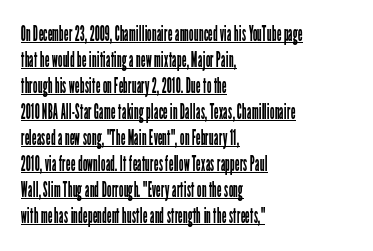
{"italic": "no", "bold": "no", "underline": "yes", "align": "left", "line_spacing_ratio": 1.24, "letter_spacing": "normal", "letter_spacing_em": 0.0, "glyph_px": 21}
